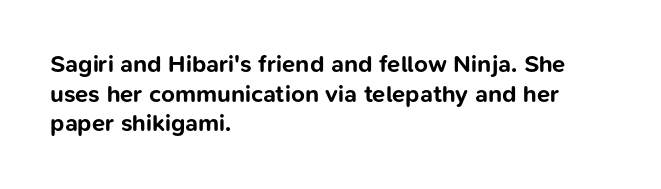
Q: Is the text bold? A: Yes.
Q: Is the text italic (slanted)? A: No, it is upright.
Q: Is the text underlined? A: No.
Q: How is the paragraph aligned? A: Left-aligned.
Q: Is the spacing between letters normal or unusually wide? A: Normal.
